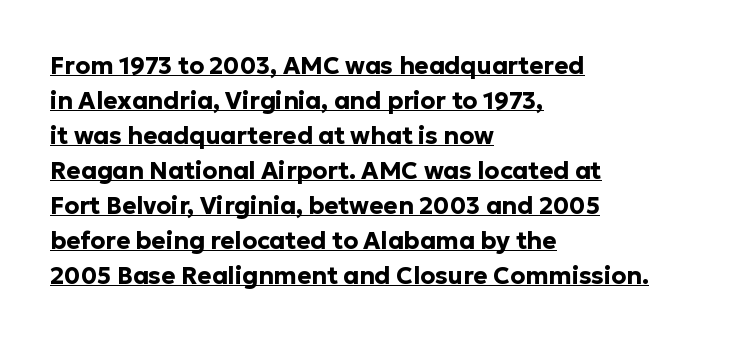
{"italic": "no", "bold": "yes", "underline": "yes", "align": "left", "line_spacing": "normal", "line_spacing_ratio": 1.46, "letter_spacing": "normal", "letter_spacing_em": 0.0, "glyph_px": 24}
